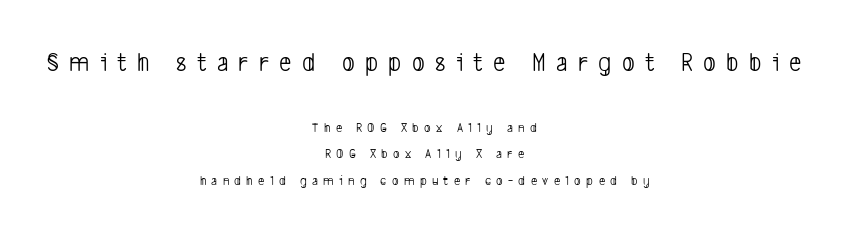
{"bold": "no", "underline": "no", "align": "center", "line_spacing": "loose", "line_spacing_ratio": 1.9, "letter_spacing": "wide", "letter_spacing_em": 0.38, "larger_block": "first", "size_ratio": 1.93, "glyph_px": 27}
